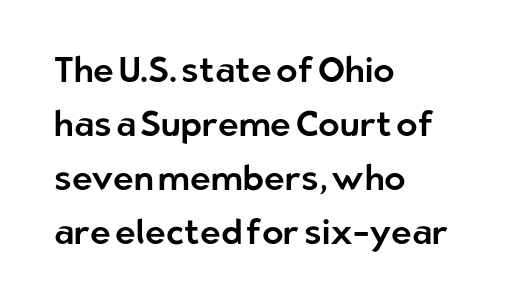
Compared with typical paragraphs, the rows here are spaced about the same. Beneath every word, the page is bare. I'd call this a sans setting — the letters go barefoot. In terms of posture, this sample is upright. Varying glyph widths throughout — classic text-font behaviour.
